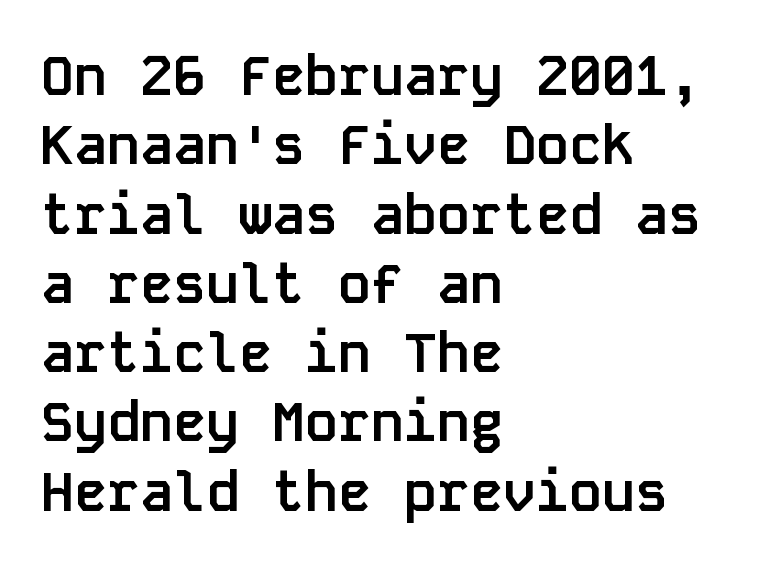
The image shows 55 px semibold sans-serif type, upright, monospaced; set left-aligned, normal line spacing (1.26x), normal letter spacing, not underlined; low stroke contrast and a large x-height.
